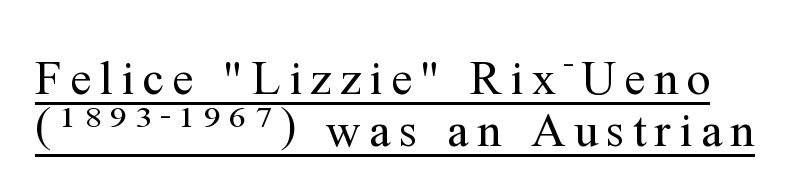
The image shows 48 px regular-weight serif type, upright; set tight line spacing (1.08x), underlined; medium stroke contrast and a medium x-height.
